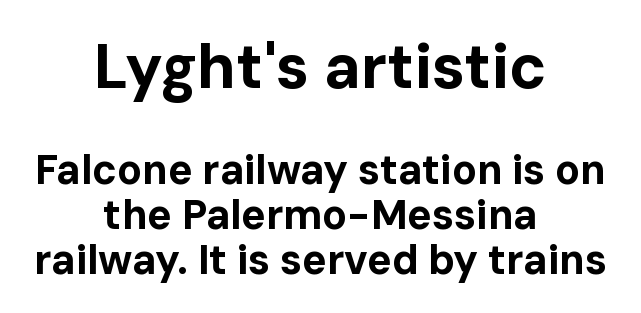
Posture: upright roman. The gap between lines stays unmarked. Honestly, the rows look squashed on top of each other. The horizontal fit of the characters is conventional and even.
